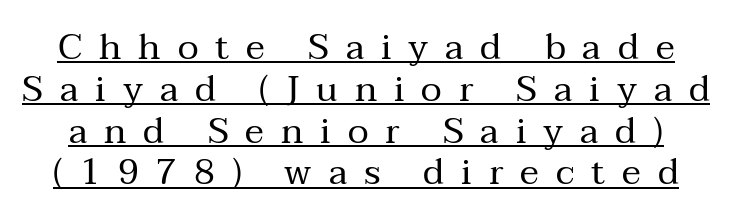
You could only call the tracking loose — the letters float apart. The letters stand straight up with perfectly vertical stems. Every word sits above its own underline. Stroke terminals: seriffed. Weight: in the light-to-regular range. The rendering uses natural spacing where letterforms have individual widths.
